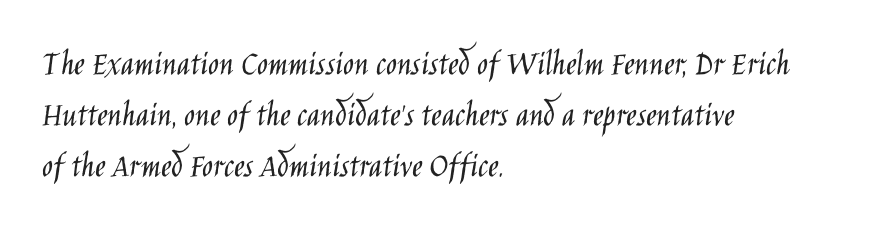
Note: no serifs on the glyphs. Varying glyph widths throughout — classic text-font behaviour. Bare-footed words on every line.
